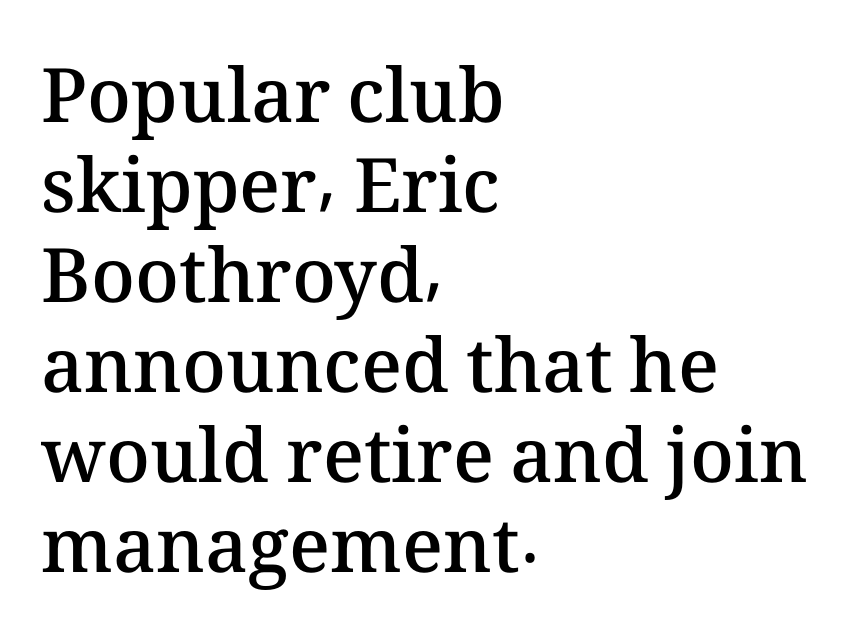
Q: Is the text bold? A: Semi-bold.
Q: Is the text italic (slanted)? A: No, it is upright.
Q: Is the text underlined? A: No.
Q: How is the paragraph aligned? A: Left-aligned.
Q: Is the spacing between letters normal or unusually wide? A: Normal.
Q: Width (condensed, normal, or wide)? A: Normal.
Q: Stroke contrast? A: Medium.
Q: x-height? A: Medium.
Q: Monospaced? A: No.
